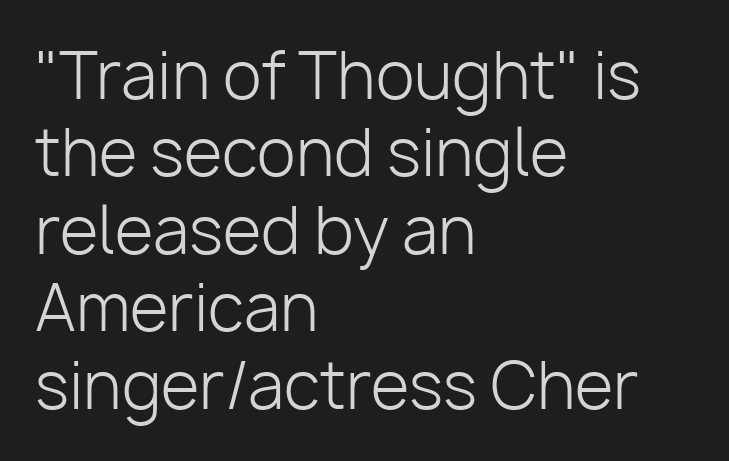
A typesetter would call this zero additional tracking. Honestly, there is no underline to notice here at all. Serif or sans? Sans — the stroke terminals are bare. The passage shown is typed in a proportional face where columns would drift. Casual observation: everything's shoved over to the left.
